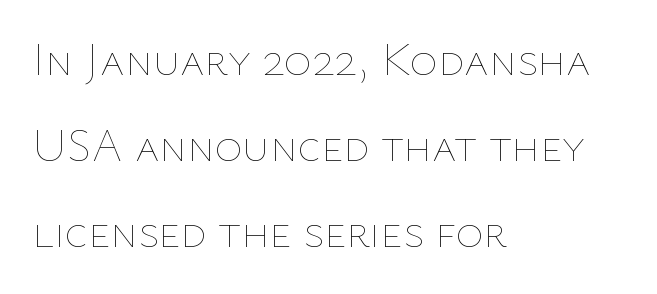
{"italic": "no", "bold": "no", "weight": "thin", "width": "normal", "stroke_contrast": "low", "x_height": "medium", "monospaced": "no", "underline": "no", "align": "left", "line_spacing_ratio": 1.83, "letter_spacing": "normal", "letter_spacing_em": 0.0, "glyph_px": 47}
